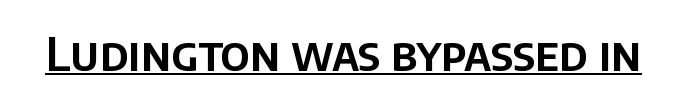
The string is rendered with underlining switched on. Every stem runs plumb, perpendicular to the baseline. Default kerning and tracking; the words read as compact shapes. Typographically, this falls in the sans-serif category.
